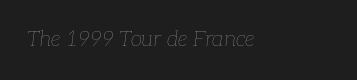
{"italic": "yes", "lean": "right", "slant_degrees": 7, "bold": "no", "underline": "no", "letter_spacing": "normal", "letter_spacing_em": 0.0, "glyph_px": 21}
